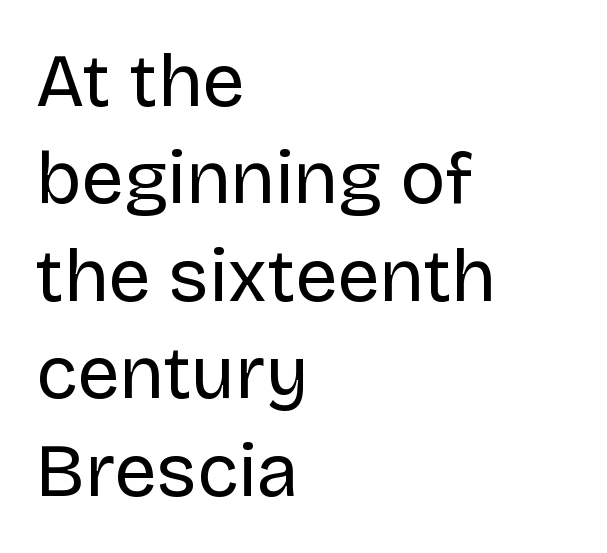
The image shows 75 px regular-weight sans-serif type, upright; set left-aligned, normal line spacing (1.3x), normal letter spacing, not underlined; low stroke contrast and a large x-height.
